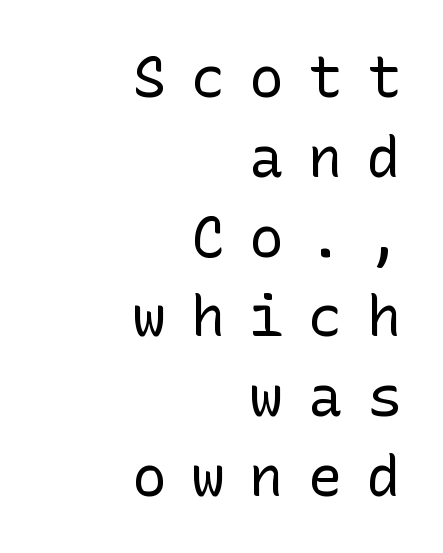
This rendering widens character spacing well past its baseline value. Do the letters lean? They stand straight. These lines are composed in type without serifs. Compared with a typical body face, this is equally light or lighter still.
